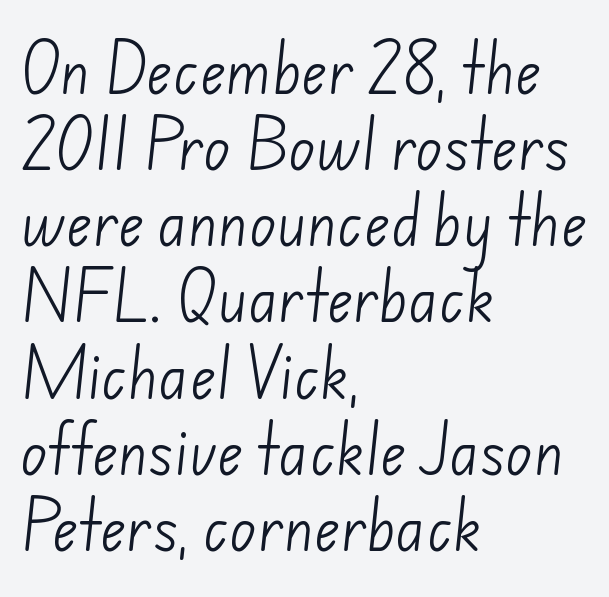
Q: Is the text bold? A: No.
Q: Is the typeface a serif or a sans-serif typeface? A: Sans-serif.
Q: Is the text underlined? A: No.
Q: How is the paragraph aligned? A: Left-aligned.
Q: Is the spacing between letters normal or unusually wide? A: Normal.
Q: Is the spacing between lines tight, normal or loose? A: Normal.
Q: Width (condensed, normal, or wide)? A: Normal.
Q: Stroke contrast? A: Low.
Q: x-height? A: Small.
Q: Monospaced? A: No.
